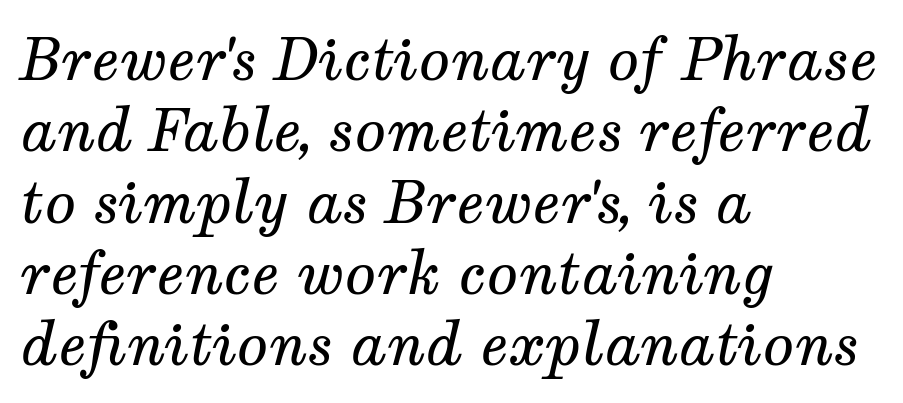
The letters advance in unequal steps, a hallmark of proportional type. The lettering tilts uniformly, giving the passage an italic look. Between one letter and the next there's only the usual sliver of space. These lines stack with their left ends in a neat column. A quiet, ordinary-to-light weight characterises the typeface. This rendering features lettering with no underline.
